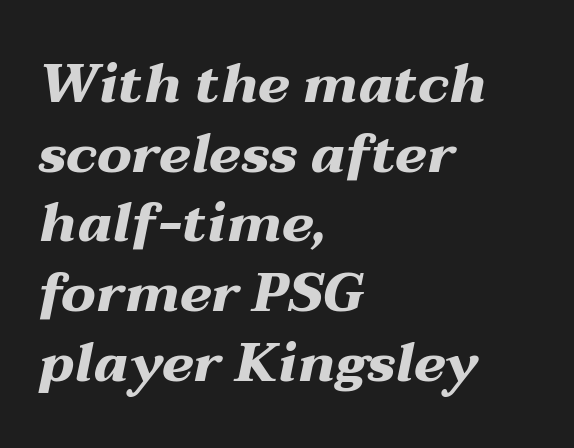
Here the designer chose a conventional face with non-uniform glyph widths. Rendered with sloped, italic letterforms. The letterforms sit shoulder to shoulder at normal distance. In terms of weight, the rendering is a true, heavy bold. The line-height multiplier appears to be the usual default. Short and long lines alike share a common starting point at left.
